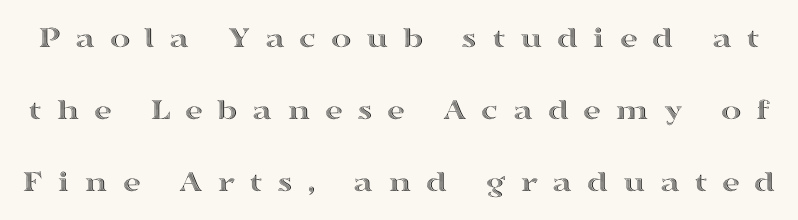
The image shows 31 px wide type, upright; set loose line spacing (2.32x), unusually wide letter spacing (+0.46 em), not underlined; a medium x-height.
